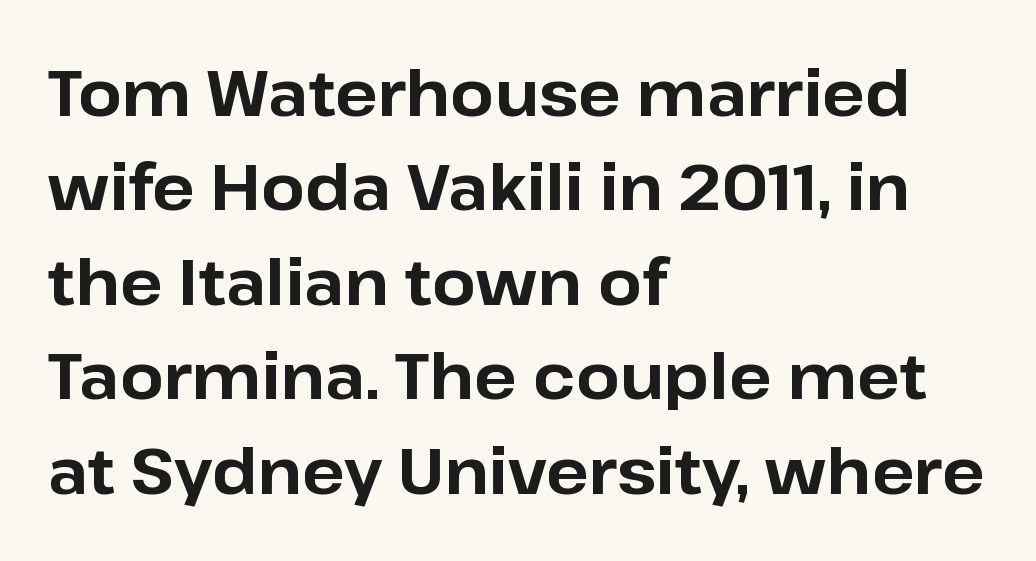
The image shows 63 px bold sans-serif type, upright; set left-aligned, normal line spacing (1.5x), normal letter spacing, not underlined; low stroke contrast and a medium x-height.
